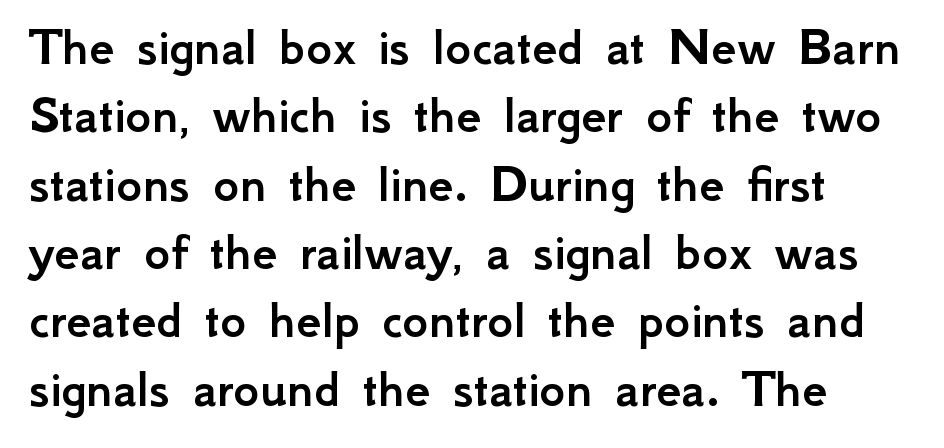
The image shows 56 px sans-serif type, upright; set line spacing 1.22x, normal letter spacing, not underlined; low stroke contrast and a small x-height.
